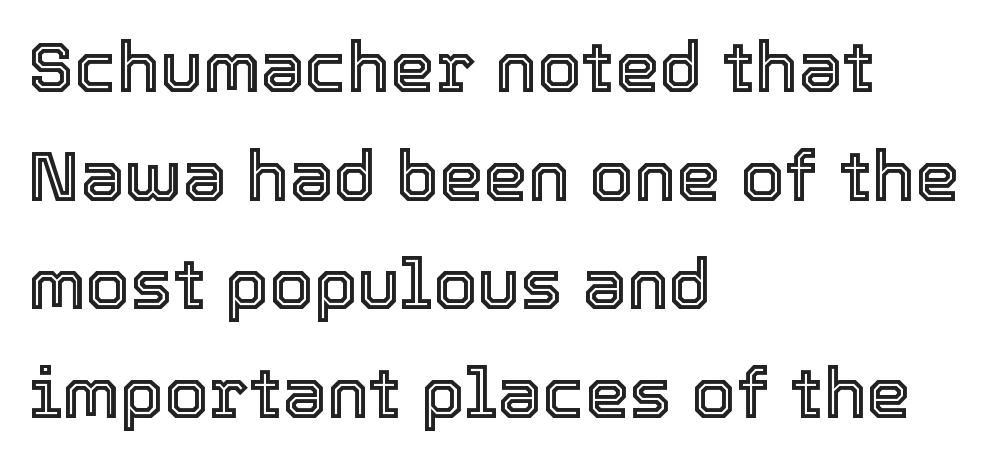
Glyph-to-glyph distance matches everyday printed text. Honestly, there is no underline to notice here at all. Character widths vary here, with narrow letters taking less room than wide ones. Characters remain perfectly vertical along every line.
